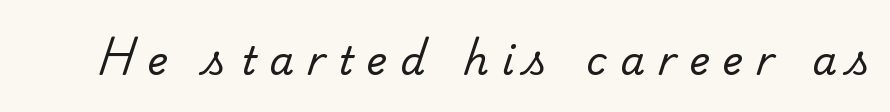
Glyph-to-glyph distance is far greater than everyday printed text. Weight: in the light-to-regular range. The foot of each line stays bare and open. The letters advance in unequal steps, a hallmark of proportional type. Serifs: yes, visible at the terminals of the letterforms.
